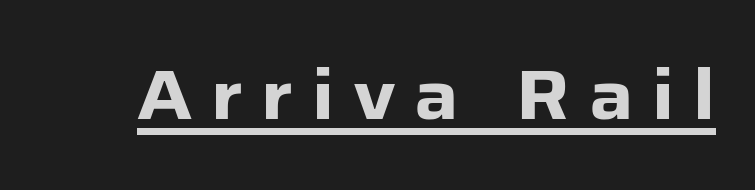
{"serif": "no", "italic": "no", "bold": "yes", "weight": "heavy", "width": "normal", "stroke_contrast": "low", "x_height": "medium", "monospaced": "no", "underline": "yes", "letter_spacing": "wide", "letter_spacing_em": 0.27, "glyph_px": 69}
